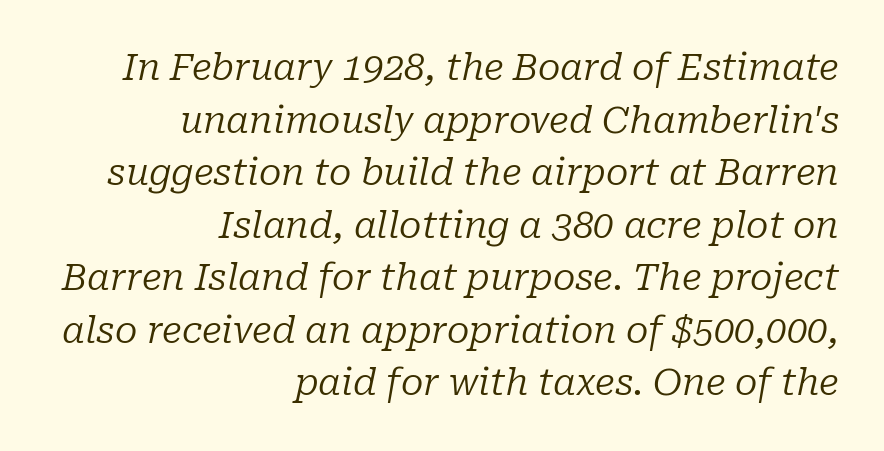
{"serif": "yes", "italic": "yes", "lean": "right", "slant_degrees": 10, "bold": "no", "weight": "regular", "width": "normal", "stroke_contrast": "low", "x_height": "medium", "monospaced": "no", "underline": "no", "align": "right", "line_spacing": "normal", "line_spacing_ratio": 1.42, "letter_spacing": "normal", "letter_spacing_em": 0.0, "glyph_px": 37}
